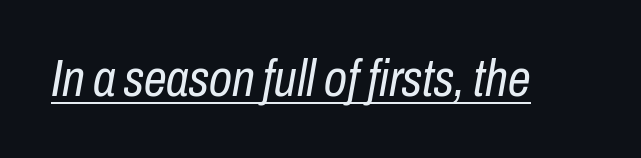
Q: Is the text bold? A: No.
Q: Is the text italic (slanted)? A: Yes, it leans right by about 10 degrees.
Q: Is the text underlined? A: Yes.
Q: Is the spacing between letters normal or unusually wide? A: Normal.
Q: Width (condensed, normal, or wide)? A: Condensed.
Q: Stroke contrast? A: Low.
Q: x-height? A: Medium.
Q: Monospaced? A: No.
